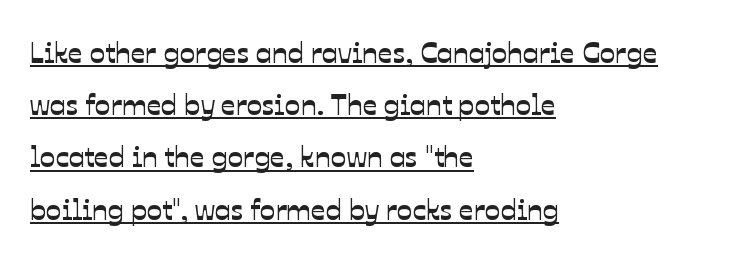
Underline: present. Each word holds together tightly as a unit, with standard inter-letter gaps. Serifs: no, the terminals of the letterforms are clean. The typesetter chose a ragged-right arrangement here. You could not count columns in this text — the font is proportionally spaced.
